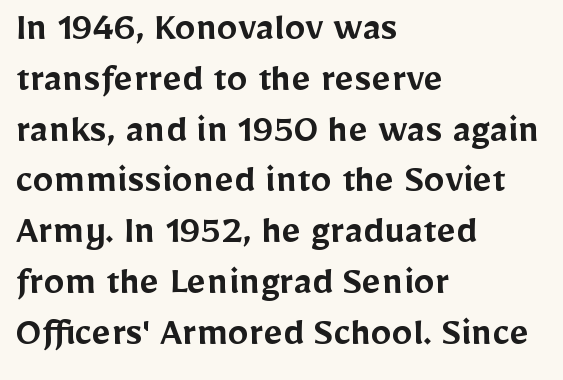
The image shows 42 px semibold sans-serif type, upright; set left-aligned, line spacing 1.21x, normal letter spacing, not underlined; low stroke contrast and a medium x-height.
